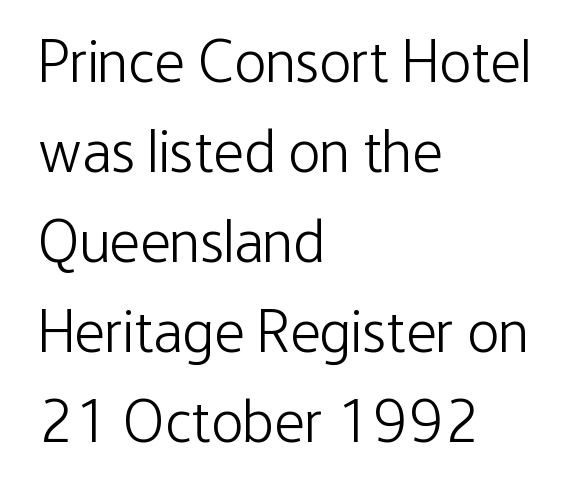
The image shows 60 px light, condensed sans-serif type, upright; set left-aligned, normal line spacing (1.5x), normal letter spacing, not underlined; low stroke contrast and a medium x-height.
